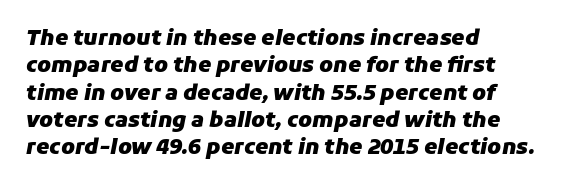
The image shows 21 px bold type, italic (leaning right); set left-aligned, normal line spacing (1.3x), normal letter spacing, not underlined.
